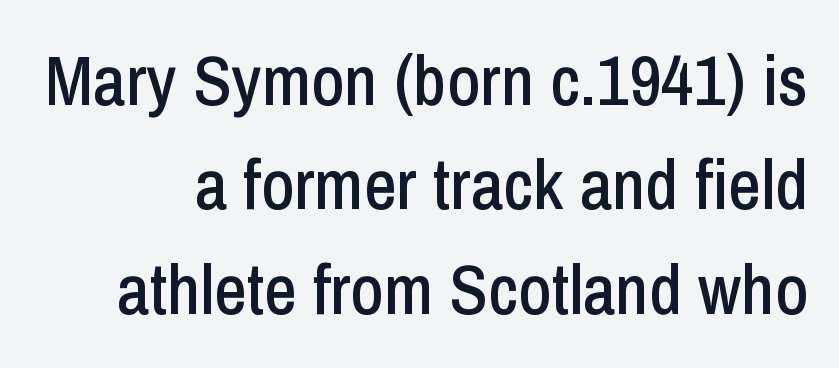
The image shows 71 px condensed sans-serif type, upright; set normal line spacing (1.47x), normal letter spacing, not underlined; low stroke contrast and a medium x-height.
